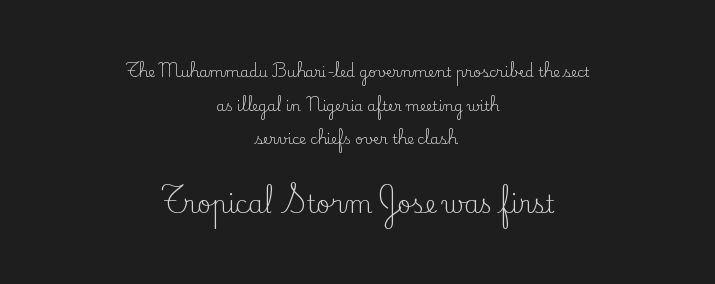
Q: Is the text bold? A: No.
Q: Is the text italic (slanted)? A: No, it is upright.
Q: Is the text underlined? A: No.
Q: How is the paragraph aligned? A: Centered.
Q: Is the spacing between letters normal or unusually wide? A: Normal.
Q: Is the spacing between lines tight, normal or loose? A: Loose.
Q: Which block of text is set in a larger size, the first (top) or the second (bottom)? A: The second (bottom) one.
